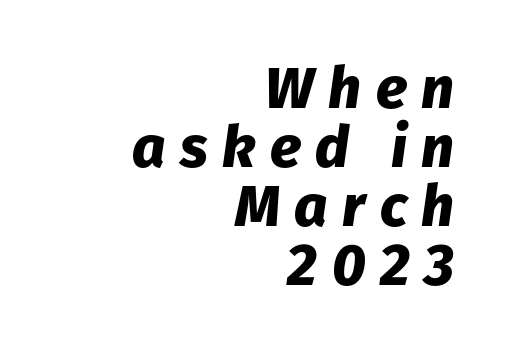
{"italic": "yes", "lean": "right", "slant_degrees": 8, "bold": "yes", "weight": "heavy", "width": "normal", "stroke_contrast": "low", "x_height": "medium", "monospaced": "no", "underline": "no", "align": "right", "line_spacing": "tight", "line_spacing_ratio": 1.02, "letter_spacing": "wide", "letter_spacing_em": 0.25, "glyph_px": 58}
